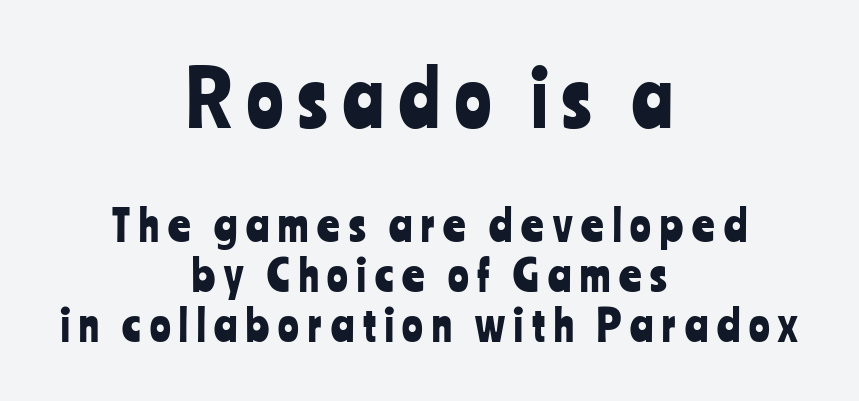
You can tell it's not italic because the verticals are truly vertical. A centered setting, common on invitations and titles, is used for this passage. Short note: letters widely spaced. Between these two stacked blocks, the higher one wins on size. Think of a printed novel: that variable character pitch is what you see here.
